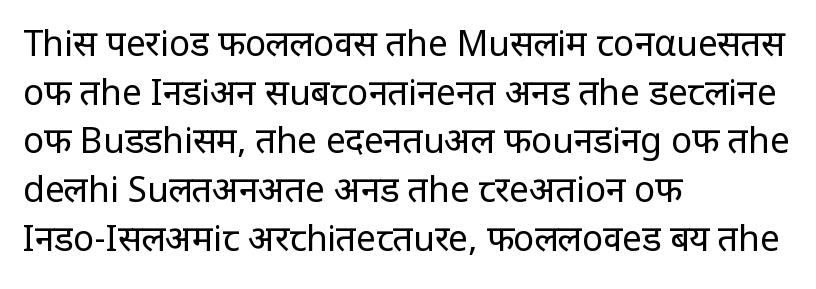
Q: Is the text bold? A: No.
Q: Is the text italic (slanted)? A: No, it is upright.
Q: Is the typeface a serif or a sans-serif typeface? A: Sans-serif.
Q: Is the text underlined? A: No.
Q: How is the paragraph aligned? A: Left-aligned.
Q: Is the spacing between letters normal or unusually wide? A: Normal.
Q: Is the spacing between lines tight, normal or loose? A: Normal.
Q: Width (condensed, normal, or wide)? A: Condensed.
Q: Stroke contrast? A: Low.
Q: x-height? A: Large.
Q: Monospaced? A: No.
